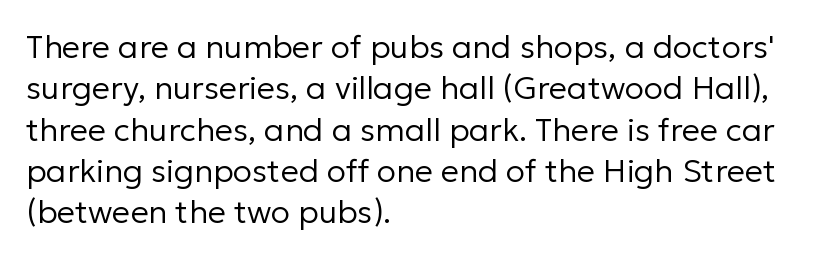
{"serif": "no", "italic": "no", "bold": "no", "weight": "regular", "width": "normal", "stroke_contrast": "low", "x_height": "medium", "monospaced": "no", "underline": "no", "align": "left", "line_spacing": "normal", "line_spacing_ratio": 1.29, "letter_spacing": "normal", "letter_spacing_em": 0.0, "glyph_px": 32}
